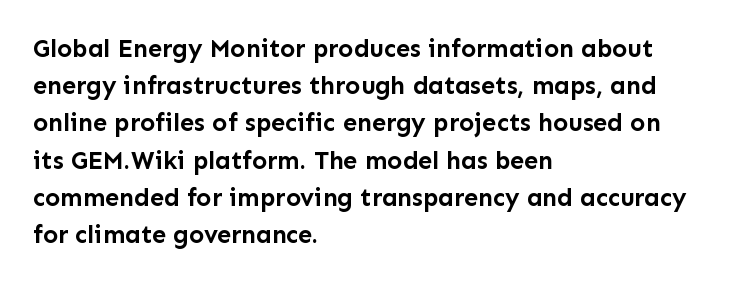
Q: Is the text bold? A: Yes.
Q: Is the text italic (slanted)? A: No, it is upright.
Q: Is the text underlined? A: No.
Q: How is the paragraph aligned? A: Left-aligned.
Q: Is the spacing between letters normal or unusually wide? A: Normal.
Q: Is the spacing between lines tight, normal or loose? A: Normal.
